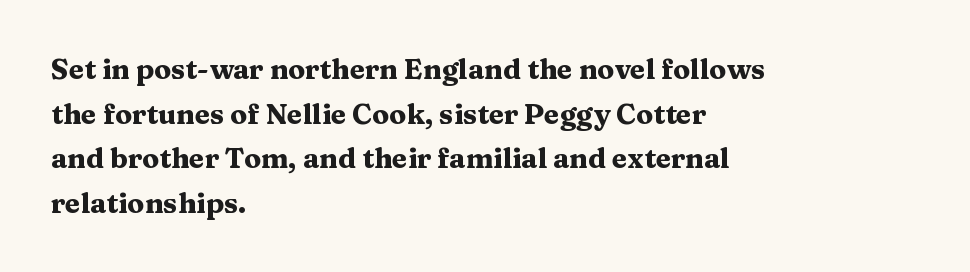
{"serif": "yes", "italic": "no", "bold": "yes", "weight": "heavy", "width": "wide", "stroke_contrast": "medium", "x_height": "medium", "monospaced": "no", "underline": "no", "align": "left", "line_spacing": "normal", "line_spacing_ratio": 1.59, "letter_spacing": "normal", "letter_spacing_em": 0.0, "glyph_px": 28}
